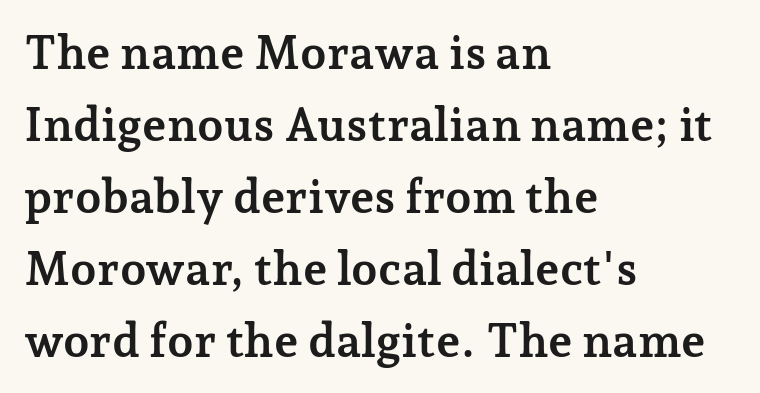
Q: Is the text bold? A: Yes.
Q: Is the text italic (slanted)? A: No, it is upright.
Q: Is the typeface a serif or a sans-serif typeface? A: Serif.
Q: Is the text underlined? A: No.
Q: How is the paragraph aligned? A: Left-aligned.
Q: Is the spacing between letters normal or unusually wide? A: Normal.
Q: Is the spacing between lines tight, normal or loose? A: Normal.
Q: Width (condensed, normal, or wide)? A: Normal.
Q: Stroke contrast? A: Low.
Q: x-height? A: Medium.
Q: Monospaced? A: No.
